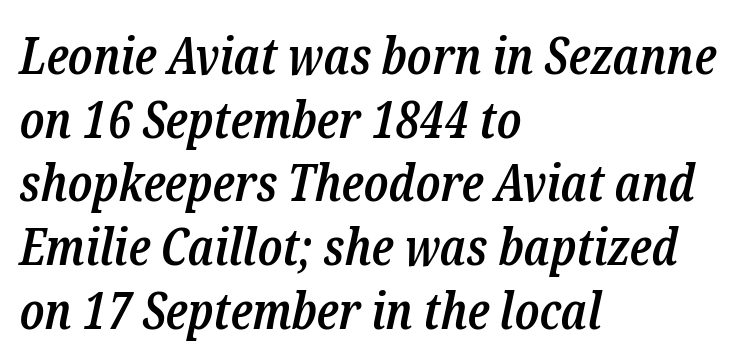
Proportional: the letters do not fall into vertical columns. Rendered with sloped, italic letterforms. This rendering leaves character spacing at its baseline value. The passage is arranged the way most books set body copy — flush left. Observe the serifs anchoring each vertical stroke in this sample.
